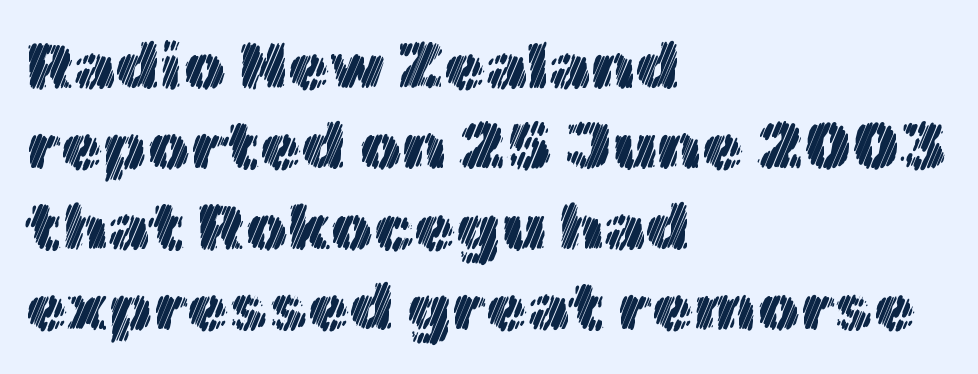
The image shows 67 px text type, upright; set left-aligned, line spacing 1.2x, normal letter spacing, not underlined; a medium x-height.
